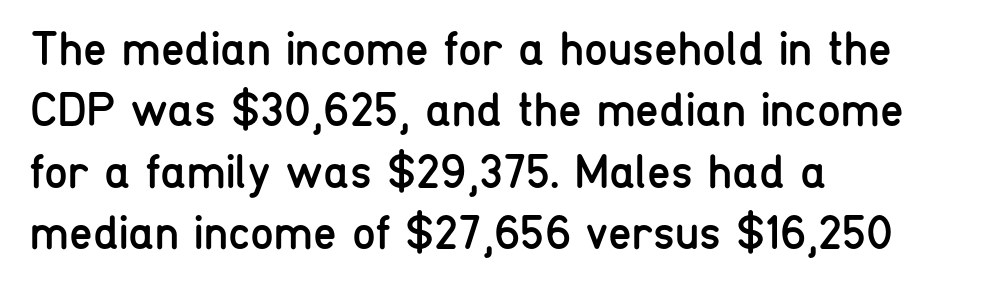
The image shows 48 px regular-weight, condensed sans-serif type, upright; set left-aligned, normal line spacing (1.28x), normal letter spacing, not underlined; low stroke contrast and a medium x-height.
